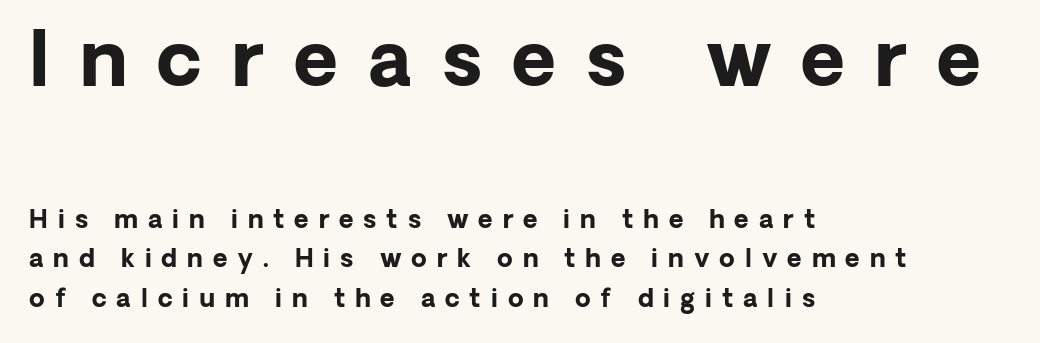
The image shows 76 px bold sans-serif type, upright; set left-aligned, normal line spacing (1.57x), unusually wide letter spacing (+0.4 em), not underlined; the first (top) block is 3.04x larger; low stroke contrast and a medium x-height.
